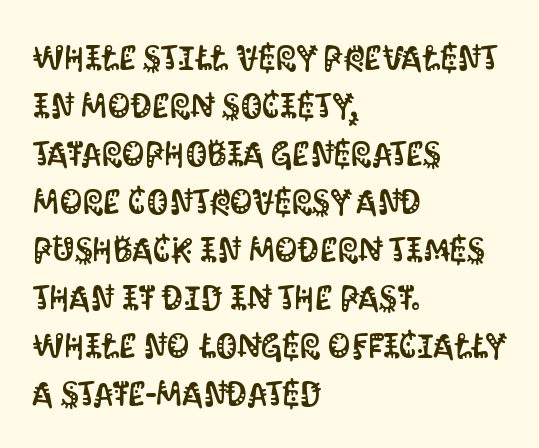
The passage shown stacks its lines at a standard gap. The text was rendered using a sans face with plain stroke endings. This sample uses an upright cut, with every glyph sitting square on the baseline. The area under the type is left untouched. Does extra space separate the letters? No, they use regular spacing.
